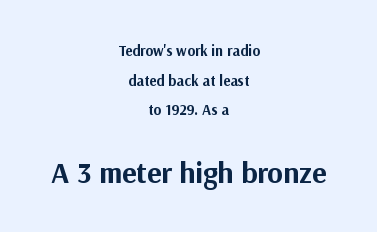
Tall strokes in this sample are plumb rather than angled. The emphasis by scale lands on block number two, below. The font family rendered here belongs to the sans-serif group. The letters advance in unequal steps, a hallmark of proportional type.
